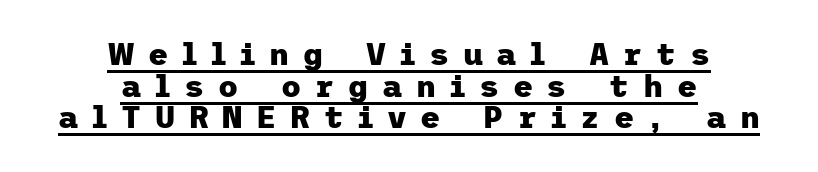
{"serif": "no", "italic": "no", "bold": "yes", "weight": "heavy", "width": "normal", "stroke_contrast": "low", "x_height": "medium", "underline": "yes", "align": "center", "line_spacing": "tight", "line_spacing_ratio": 1.02, "letter_spacing": "wide", "letter_spacing_em": 0.44, "glyph_px": 31}
